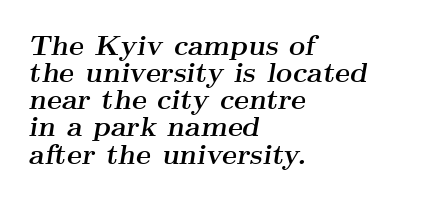
The image shows 28 px semibold, wide serif type, italic (leaning right); set left-aligned, tight line spacing (0.97x), normal letter spacing, not underlined; medium stroke contrast and a small x-height.
